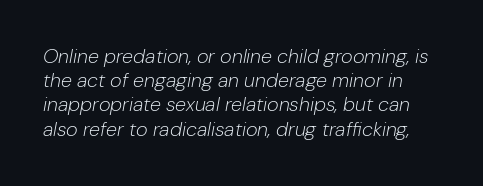
The image shows 20 px text type, italic (leaning right); set line spacing 1.21x, normal letter spacing, not underlined.
